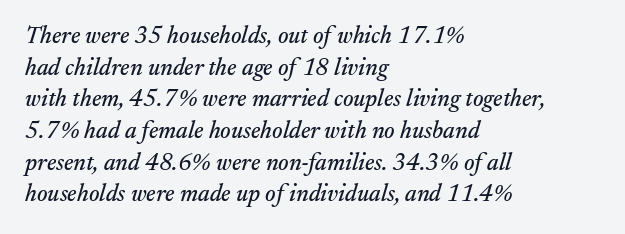
Q: Is the text italic (slanted)? A: Yes, it leans right by about 17 degrees.
Q: Is the text underlined? A: No.
Q: How is the paragraph aligned? A: Left-aligned.
Q: Is the spacing between letters normal or unusually wide? A: Normal.
Q: Is the spacing between lines tight, normal or loose? A: Normal.
